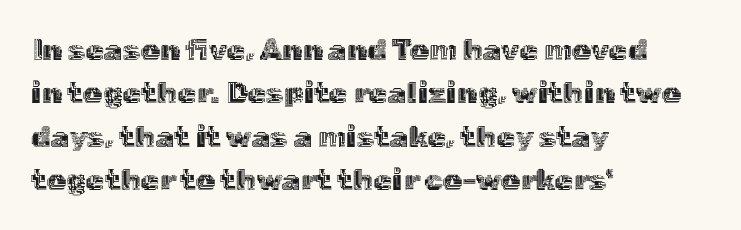
{"italic": "no", "width": "normal", "x_height": "medium", "monospaced": "no", "underline": "no", "align": "left", "line_spacing": "normal", "line_spacing_ratio": 1.45, "letter_spacing": "normal", "letter_spacing_em": 0.0, "glyph_px": 30}
